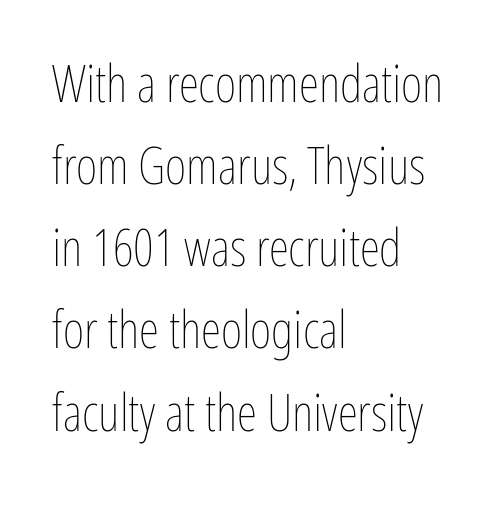
{"italic": "no", "bold": "no", "weight": "thin", "width": "condensed", "stroke_contrast": "low", "x_height": "medium", "monospaced": "no", "underline": "no", "align": "left", "line_spacing": "normal", "line_spacing_ratio": 1.58, "letter_spacing": "normal", "letter_spacing_em": 0.0, "glyph_px": 52}
